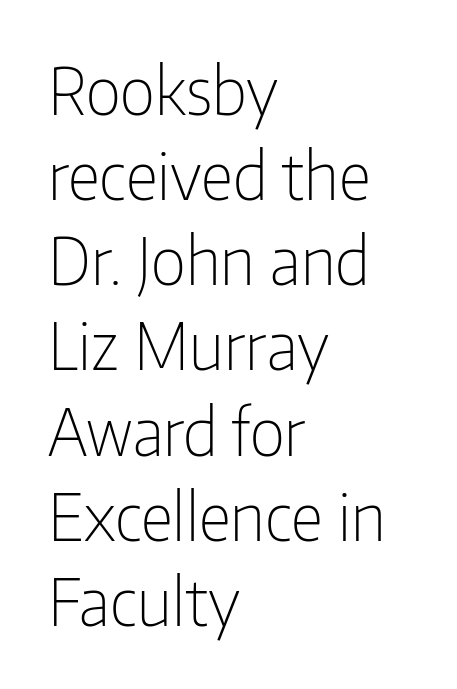
Serif or sans? Sans — the stroke terminals are bare. Is the type heavy? It reads as light-to-regular instead. Does extra space separate the letters? No, they use regular spacing. Has an underline been added? It has not.
